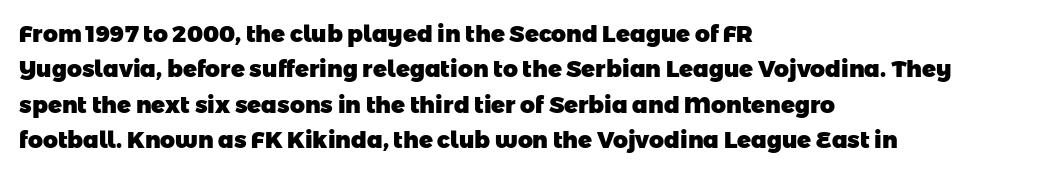
Q: Is the text bold? A: Yes.
Q: Is the text underlined? A: No.
Q: How is the paragraph aligned? A: Left-aligned.
Q: Is the spacing between letters normal or unusually wide? A: Normal.
Q: Is the spacing between lines tight, normal or loose? A: Normal.
